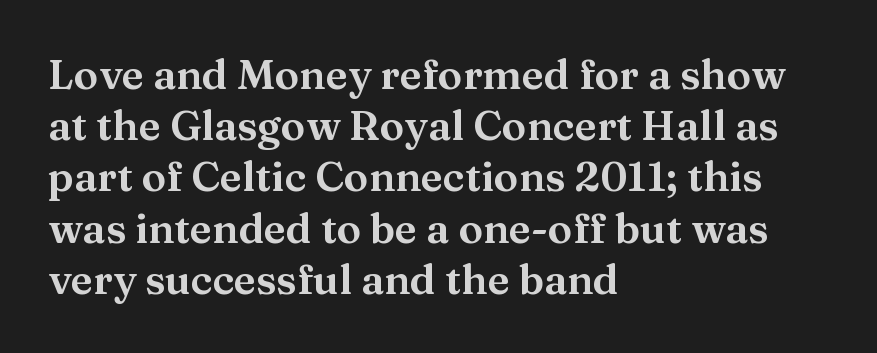
The image shows 41 px wide serif type, upright; set left-aligned, normal line spacing (1.25x), normal letter spacing, not underlined; medium stroke contrast and a medium x-height.
